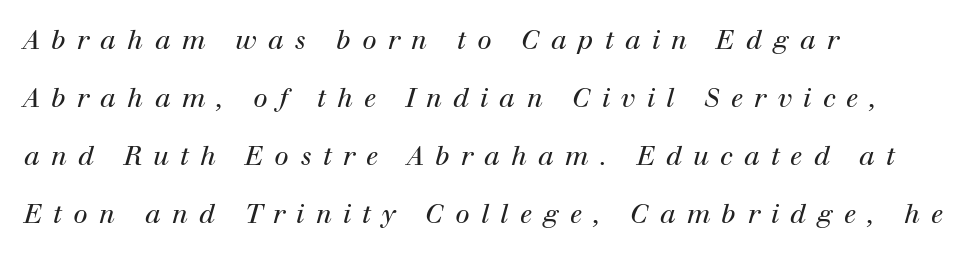
The specimen omits any rule beneath the text block's lines. These lines were composed using italics. The vertical gap from one line to the next is large. The typeface has the unassuming heft of standard copy or less. Here the glyphs are tracked loosely, breaking word shapes into spaced letters.
